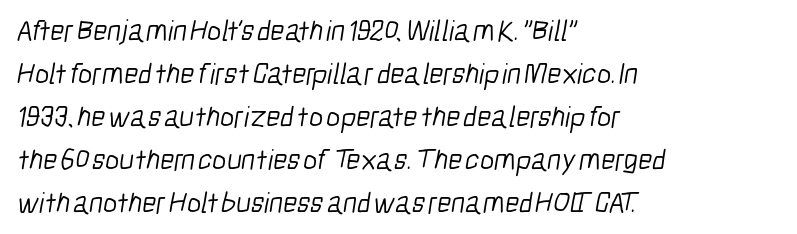
Students, note that the glyphs here touch the page at normal intervals. The glyphs are unaccompanied by any horizontal stroke below them. Notice how the passage keeps a crisp vertical edge on the left only. Normally led — the rows are evenly, conventionally spaced.
